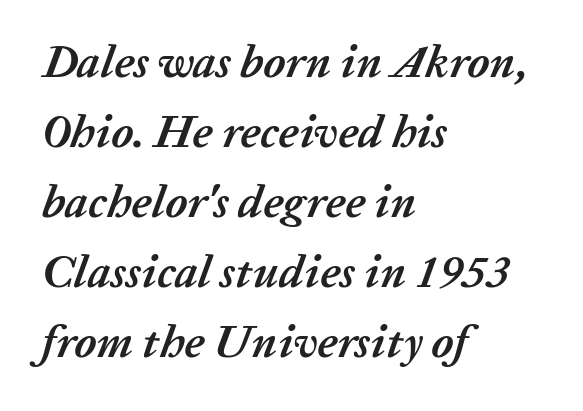
Reading down the column, the eye jumps a familiar distance to each next line. Check the space under the baseline: it is left empty. Is this a fixed-width face? No — the glyphs have proportional, varying widths. This sample is left-justified, so line endings fall wherever the words run out.
